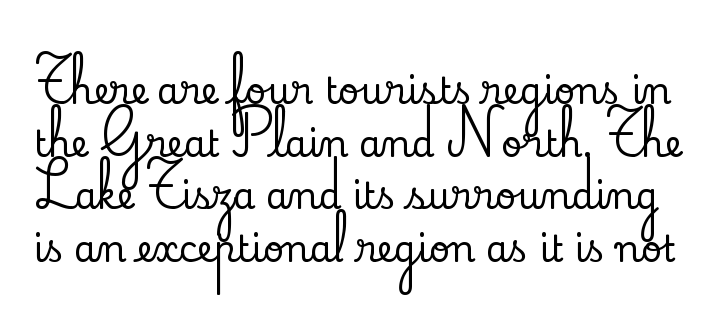
The image shows 36 px serif type, upright; set normal line spacing (1.46x), normal letter spacing, not underlined; low stroke contrast and a small x-height.
